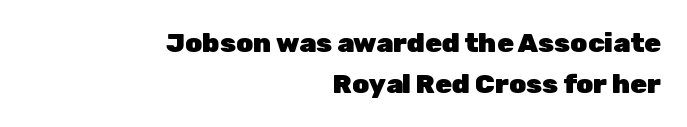
Q: Is the text bold? A: Yes.
Q: Is the text italic (slanted)? A: No, it is upright.
Q: Is the text underlined? A: No.
Q: How is the paragraph aligned? A: Right-aligned.
Q: Is the spacing between letters normal or unusually wide? A: Normal.
Q: Is the spacing between lines tight, normal or loose? A: Normal.
